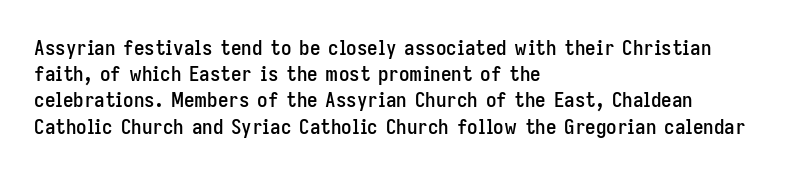
The image shows 21 px text type, upright; set left-aligned, normal line spacing (1.25x), normal letter spacing, not underlined.
